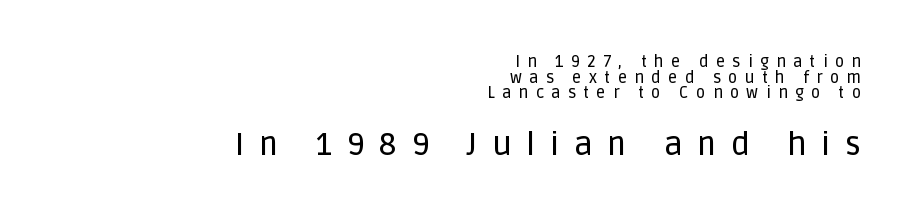
The image shows 32 px sans-serif type, upright; set right-aligned, tight line spacing (0.98x), unusually wide letter spacing (+0.46 em), not underlined; the second (bottom) block is 2.0x larger; low stroke contrast and a large x-height.
